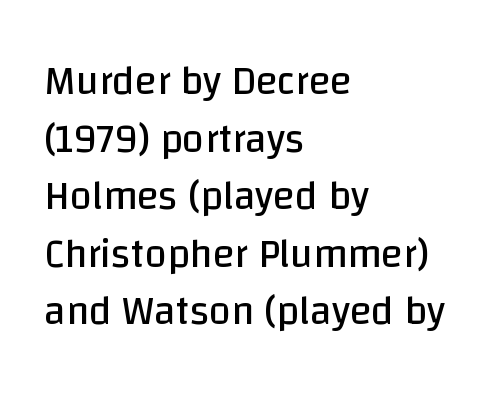
This sample uses an upright cut, with every glyph sitting square on the baseline. The weight tops out at a normal text grade. Line spacing here is normal. The setting favours the left margin, as ordinary paragraphs usually do. A sans-serif font was chosen for this passage.
